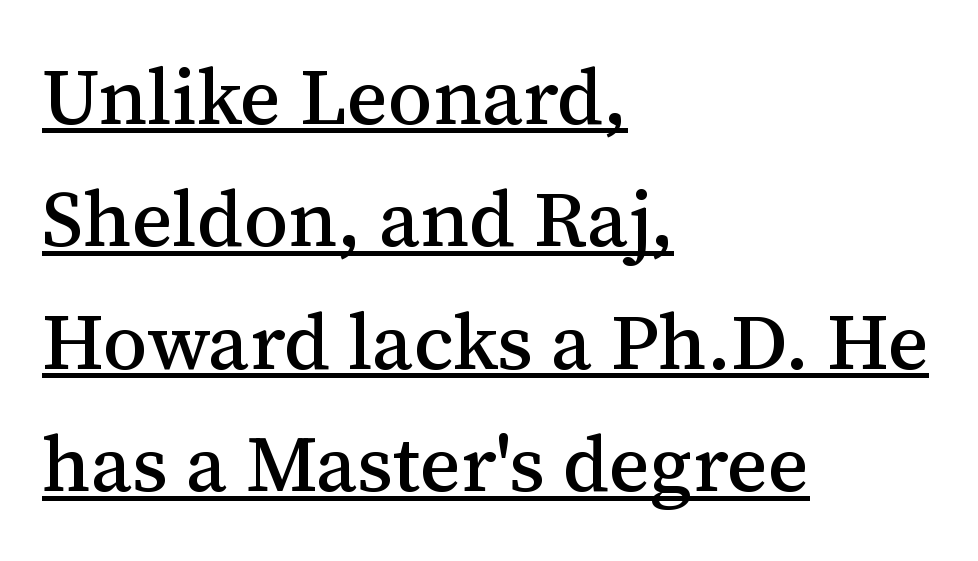
Q: Is the text italic (slanted)? A: No, it is upright.
Q: Is the typeface a serif or a sans-serif typeface? A: Serif.
Q: Is the text underlined? A: Yes.
Q: How is the paragraph aligned? A: Left-aligned.
Q: Is the spacing between letters normal or unusually wide? A: Normal.
Q: Is the spacing between lines tight, normal or loose? A: Normal.
Q: Width (condensed, normal, or wide)? A: Normal.
Q: Stroke contrast? A: Medium.
Q: x-height? A: Medium.
Q: Monospaced? A: No.
